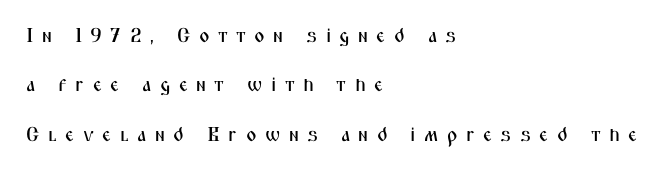
Q: Is the text italic (slanted)? A: No, it is upright.
Q: Is the text underlined? A: No.
Q: How is the paragraph aligned? A: Left-aligned.
Q: Is the spacing between letters normal or unusually wide? A: Unusually wide.
Q: Is the spacing between lines tight, normal or loose? A: Loose.
